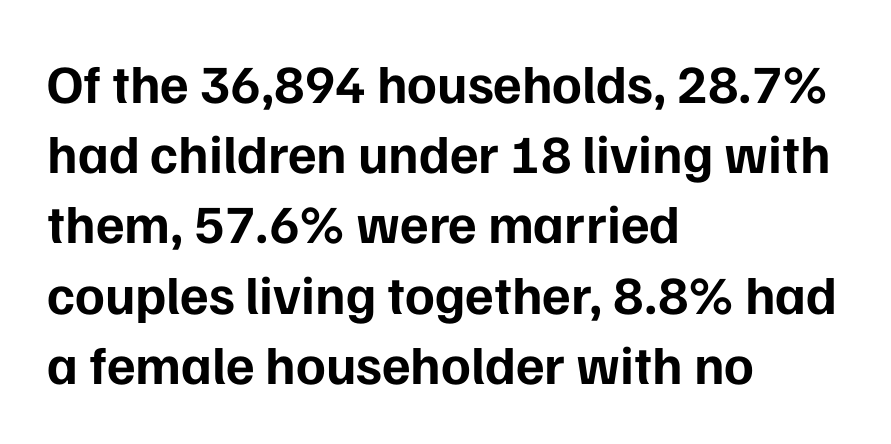
This rendering uses left alignment, leaving the right contour irregular. Stroke thickness is high; the sample reads as a true bold. The letters carry no serifs — their stems end cleanly without finishing strokes. Regarding leading, the lines here are spaced in the standard way. This sample uses plain, unmodified letter spacing.
